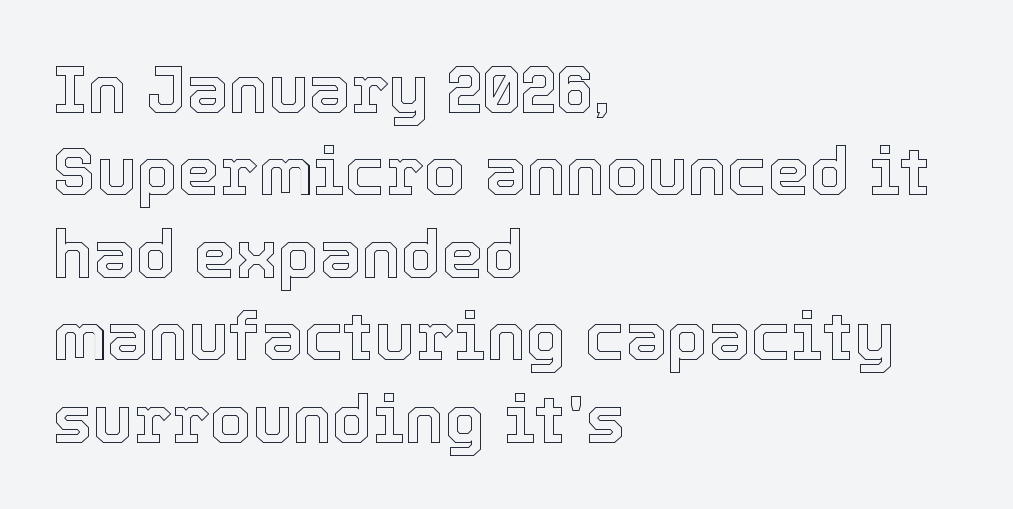
The lines are quadded left. The gaps between neighbouring characters are ordinary and unremarkable. Here the designer chose a conventional face with non-uniform glyph widths. The letters stand straight up with perfectly vertical stems.
